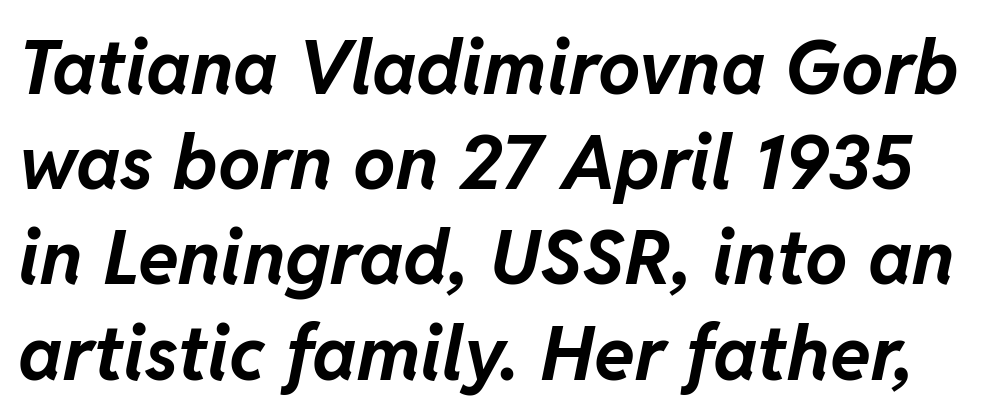
The passage shown is typed in a proportional face where columns would drift. The passage shown stacks its lines at a standard gap. Observe the ordinary spacing: letters are neighbours, not strangers. Only glyphs here, with clear space below each row. Chunky letters — that's bold for sure. Emphasis-style slanted type is in use.
